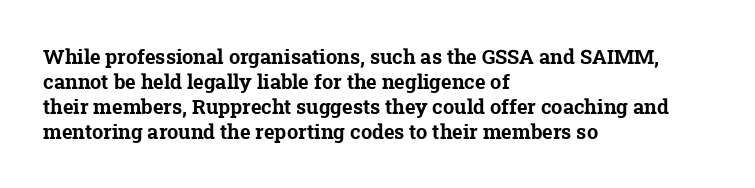
{"bold": "yes", "underline": "no", "align": "left", "line_spacing": "normal", "line_spacing_ratio": 1.25, "letter_spacing": "normal", "letter_spacing_em": 0.0, "glyph_px": 20}
